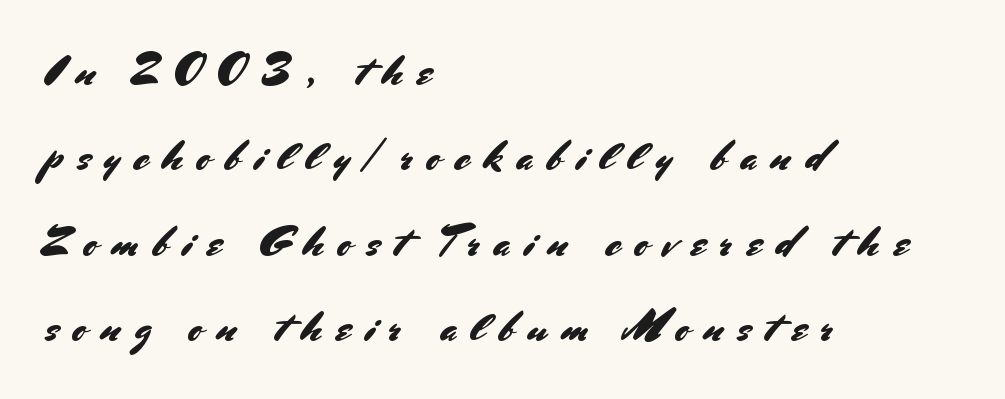
The image shows 42 px sans-serif type; set left-aligned, loose line spacing (2.03x), unusually wide letter spacing (+0.34 em), not underlined; medium stroke contrast and a small x-height.
